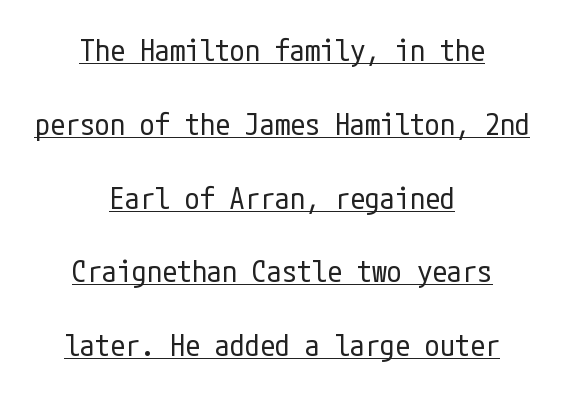
{"serif": "no", "italic": "no", "bold": "no", "weight": "regular", "width": "condensed", "stroke_contrast": "low", "x_height": "medium", "underline": "yes", "align": "center", "line_spacing": "loose", "line_spacing_ratio": 2.46, "letter_spacing": "normal", "letter_spacing_em": 0.0, "glyph_px": 30}
